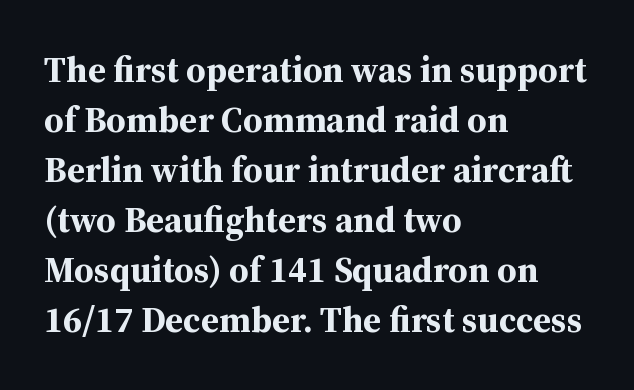
Q: Is the text bold? A: Yes.
Q: Is the text italic (slanted)? A: No, it is upright.
Q: Is the typeface a serif or a sans-serif typeface? A: Serif.
Q: Is the text underlined? A: No.
Q: How is the paragraph aligned? A: Left-aligned.
Q: Is the spacing between letters normal or unusually wide? A: Normal.
Q: Is the spacing between lines tight, normal or loose? A: Normal.
Q: Width (condensed, normal, or wide)? A: Normal.
Q: Stroke contrast? A: Medium.
Q: x-height? A: Medium.
Q: Monospaced? A: No.
